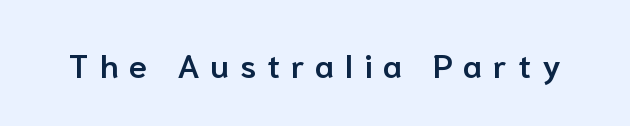
Q: Is the text bold? A: Semi-bold.
Q: Is the text italic (slanted)? A: No, it is upright.
Q: Is the typeface a serif or a sans-serif typeface? A: Sans-serif.
Q: Is the text underlined? A: No.
Q: Is the spacing between letters normal or unusually wide? A: Unusually wide.
Q: Width (condensed, normal, or wide)? A: Normal.
Q: Stroke contrast? A: Low.
Q: x-height? A: Medium.
Q: Monospaced? A: No.
